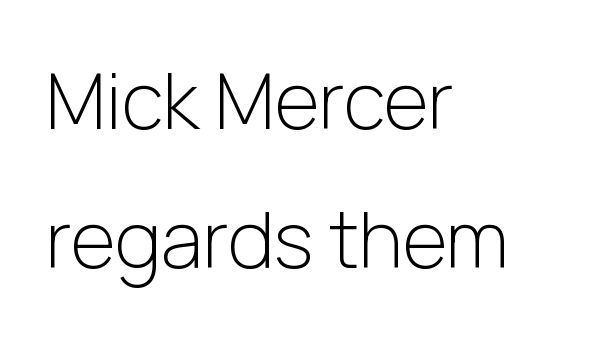
Q: Is the text bold? A: No.
Q: Is the text italic (slanted)? A: No, it is upright.
Q: Is the typeface a serif or a sans-serif typeface? A: Sans-serif.
Q: Is the text underlined? A: No.
Q: How is the paragraph aligned? A: Left-aligned.
Q: Is the spacing between letters normal or unusually wide? A: Normal.
Q: Width (condensed, normal, or wide)? A: Normal.
Q: Stroke contrast? A: Low.
Q: x-height? A: Medium.
Q: Monospaced? A: No.
